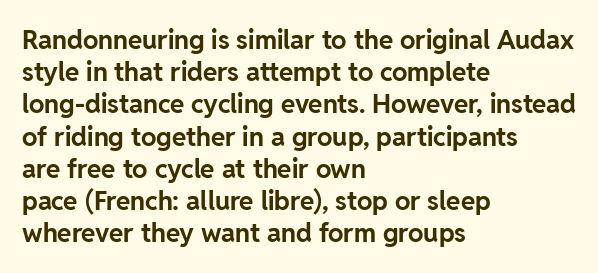
The image shows 26 px bold type, upright; set left-aligned, line spacing 1.24x, normal letter spacing, not underlined.
